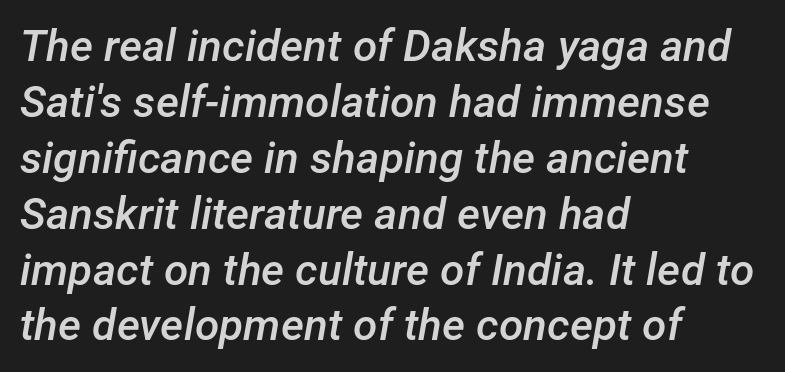
Q: Is the text bold? A: Semi-bold.
Q: Is the text italic (slanted)? A: Yes, it leans right by about 12 degrees.
Q: Is the text underlined? A: No.
Q: How is the paragraph aligned? A: Left-aligned.
Q: Is the spacing between letters normal or unusually wide? A: Normal.
Q: Is the spacing between lines tight, normal or loose? A: Normal.
Q: Width (condensed, normal, or wide)? A: Normal.
Q: Stroke contrast? A: Low.
Q: x-height? A: Medium.
Q: Monospaced? A: No.
